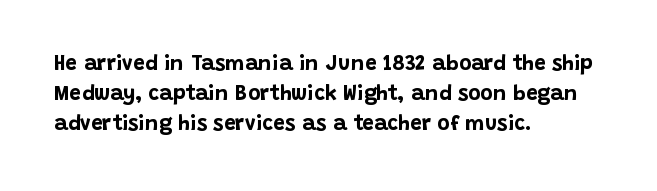
{"italic": "no", "bold": "yes", "underline": "no", "align": "left", "line_spacing": "normal", "line_spacing_ratio": 1.43, "letter_spacing": "normal", "letter_spacing_em": 0.0, "glyph_px": 21}
